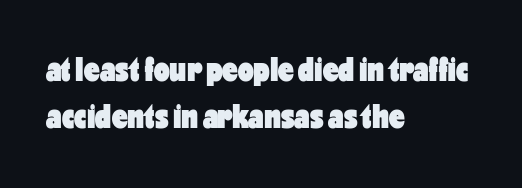
The image shows 35 px heavy, condensed sans-serif type, upright; set left-aligned, normal line spacing (1.33x), normal letter spacing, not underlined; low stroke contrast and a medium x-height.
